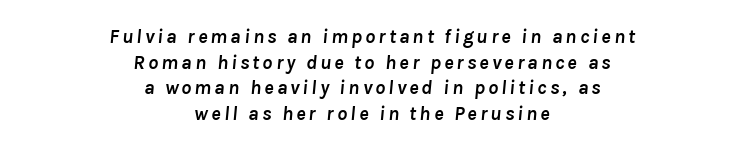
{"italic": "yes", "lean": "right", "slant_degrees": 8, "bold": "yes", "underline": "no", "align": "center", "line_spacing": "normal", "line_spacing_ratio": 1.28, "glyph_px": 20}
